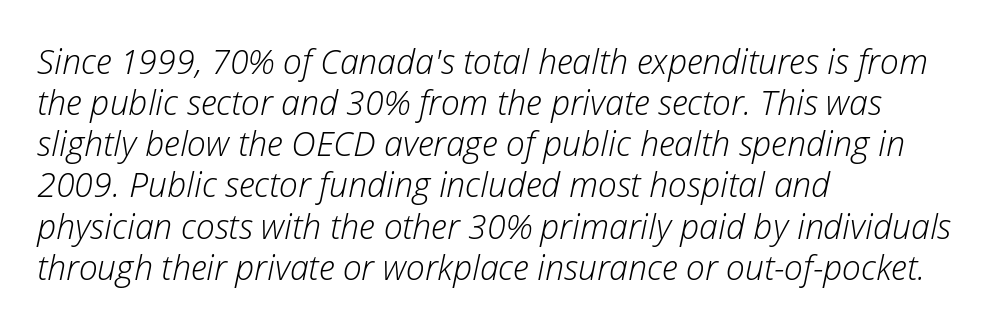
{"italic": "yes", "lean": "right", "slant_degrees": 12, "bold": "no", "weight": "light", "width": "normal", "stroke_contrast": "low", "x_height": "medium", "monospaced": "no", "underline": "no", "align": "left", "line_spacing_ratio": 1.21, "letter_spacing": "normal", "letter_spacing_em": 0.0, "glyph_px": 34}
